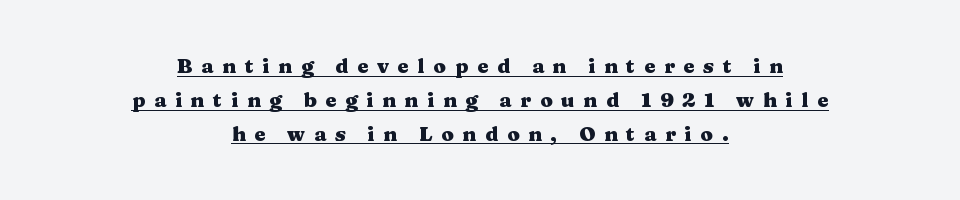
Q: Is the text bold? A: Yes.
Q: Is the text italic (slanted)? A: No, it is upright.
Q: Is the text underlined? A: Yes.
Q: How is the paragraph aligned? A: Centered.
Q: Is the spacing between letters normal or unusually wide? A: Unusually wide.
Q: Is the spacing between lines tight, normal or loose? A: Normal.
